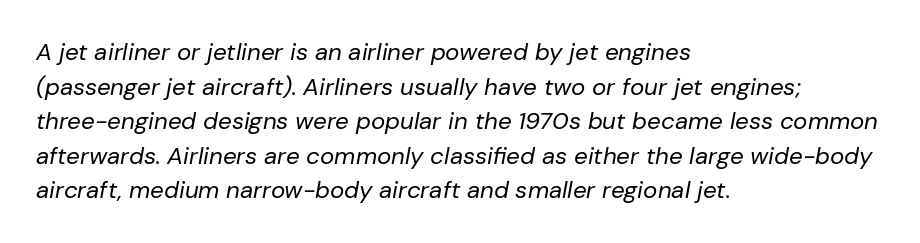
Q: Is the text bold? A: No.
Q: Is the text italic (slanted)? A: Yes, it leans right by about 10 degrees.
Q: Is the text underlined? A: No.
Q: How is the paragraph aligned? A: Left-aligned.
Q: Is the spacing between letters normal or unusually wide? A: Normal.
Q: Is the spacing between lines tight, normal or loose? A: Normal.
